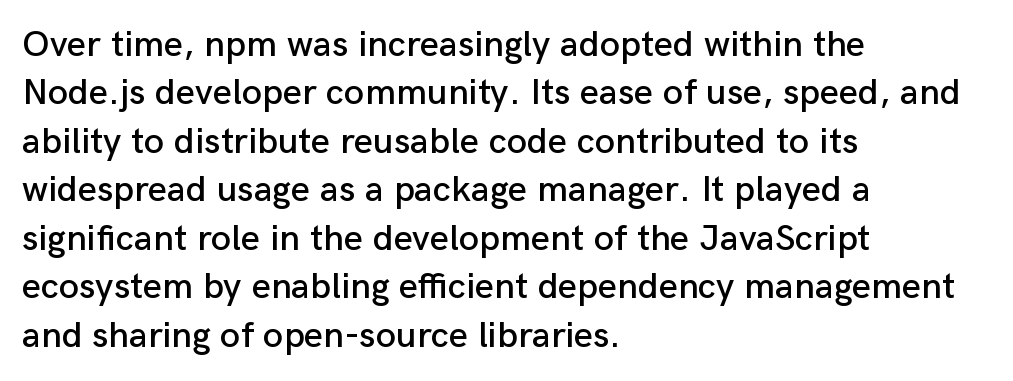
The image shows 37 px sans-serif type, upright; set left-aligned, normal line spacing (1.31x), normal letter spacing, not underlined; low stroke contrast and a medium x-height.
